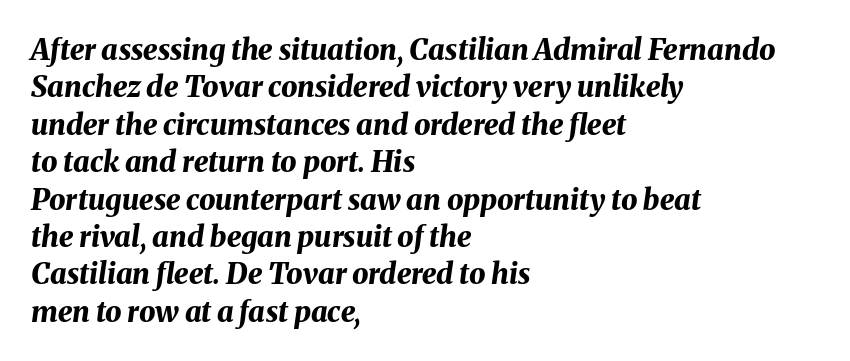
The image shows 29 px bold type, italic (leaning right); set left-aligned, normal line spacing (1.29x), normal letter spacing, not underlined; medium stroke contrast and a medium x-height.
